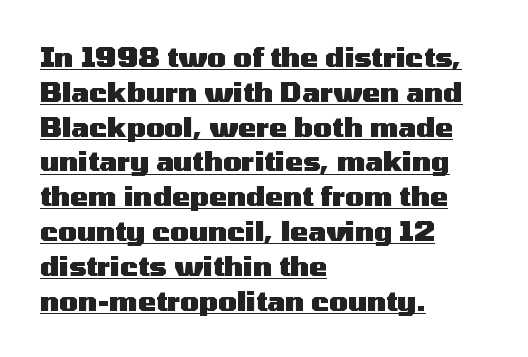
{"italic": "no", "bold": "yes", "underline": "yes", "align": "left", "line_spacing": "normal", "line_spacing_ratio": 1.29, "letter_spacing": "normal", "letter_spacing_em": 0.0, "glyph_px": 27}
